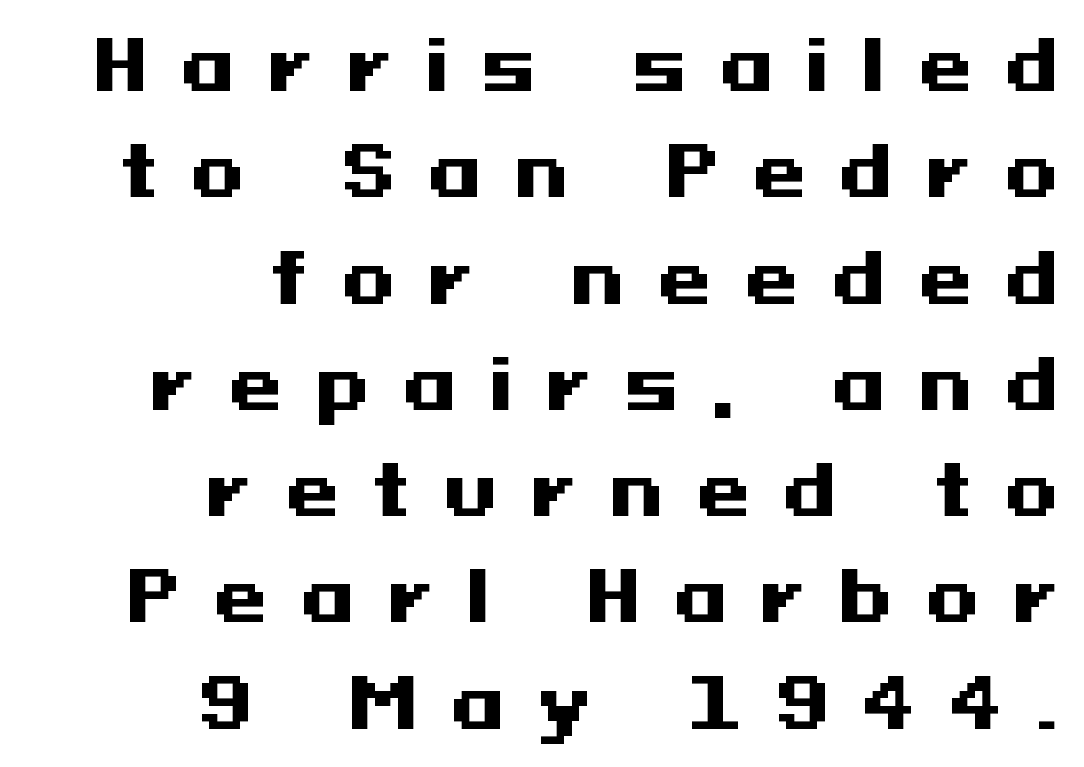
The image shows 69 px heavy, wide sans-serif type, upright; set right-aligned, normal line spacing (1.54x), unusually wide letter spacing (+0.48 em), not underlined; medium stroke contrast and a medium x-height.
